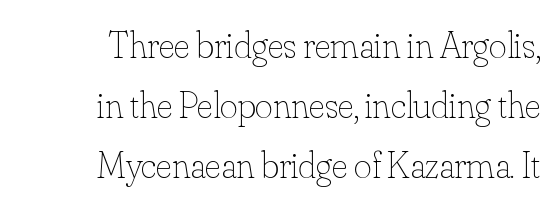
This sample uses plain, unmodified letter spacing. The letterforms sit at book weight or below. Descenders are the only things crossing below the line. Style check: upright. Looks like regular typesetting: each glyph gets only the width it needs. The line-height multiplier appears to be the usual default.
